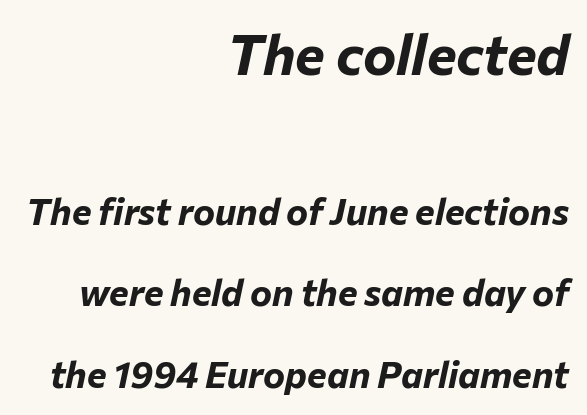
The image shows 56 px bold type, italic (leaning right); set right-aligned, loose line spacing (2.21x), normal letter spacing, not underlined; the first (top) block is 1.51x larger; low stroke contrast and a medium x-height.
